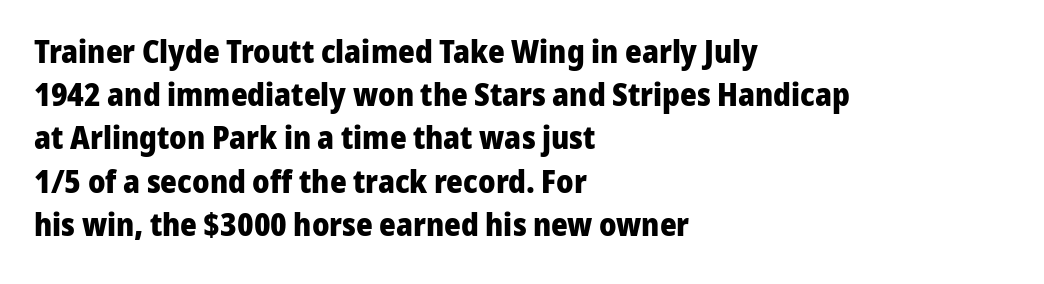
Short and long lines alike share a common starting point at left. This rendering leaves character spacing at its baseline value. Looks like regular typesetting: each glyph gets only the width it needs. The characters display no serif detailing; their extremities are plain. Do the letters lean? They stand straight.
